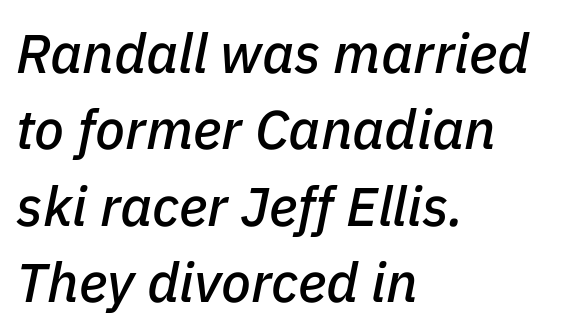
The image shows 55 px text type, italic (leaning right); set left-aligned, normal line spacing (1.39x), normal letter spacing, not underlined; low stroke contrast and a medium x-height.
